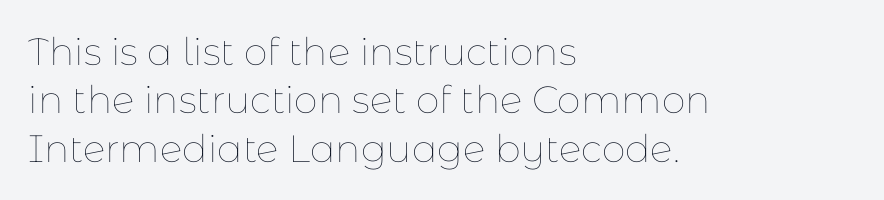
Each line starts at the same left margin while the right side varies. Think of a printed novel: that variable character pitch is what you see here. The typography opts for an upright posture over an oblique one. Rule under the text: the space is simply empty. Spacing between characters is what you'd get straight out of the box. In terms of leading, this rendering sits right in the middle.
